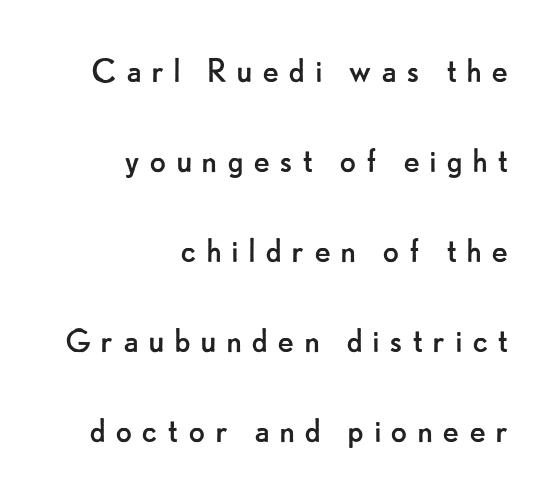
{"serif": "no", "italic": "no", "bold": "no", "weight": "regular", "width": "normal", "stroke_contrast": "low", "x_height": "small", "monospaced": "no", "underline": "no", "align": "right", "line_spacing": "loose", "line_spacing_ratio": 2.31, "letter_spacing": "wide", "letter_spacing_em": 0.23, "glyph_px": 39}
